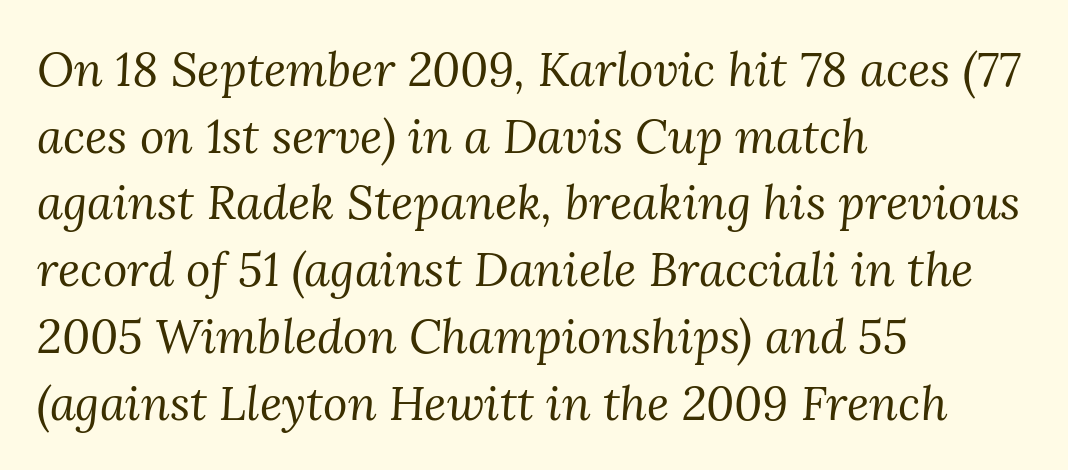
{"serif": "yes", "italic": "yes", "lean": "right", "slant_degrees": 3, "bold": "no", "weight": "regular", "width": "normal", "stroke_contrast": "medium", "x_height": "medium", "monospaced": "no", "underline": "no", "align": "left", "line_spacing": "normal", "line_spacing_ratio": 1.42, "letter_spacing": "normal", "letter_spacing_em": 0.0, "glyph_px": 47}
